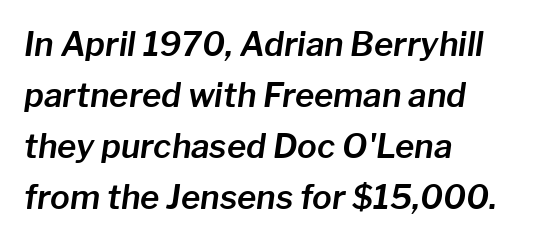
In terms of leading, this rendering sits right in the middle. Every row of glyphs begins at an identical x-position on the left. The letters are slanted; this is an italic face. Descender tails drop into unmarked territory. Standard letterfit; no display-style spreading of the glyphs. Note the varied advance widths — an 'i' is clearly narrower than an 'm'.
